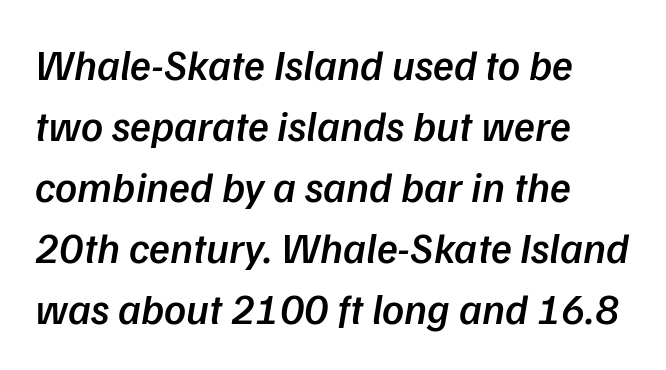
Q: Is the text bold? A: Semi-bold.
Q: Is the text italic (slanted)? A: Yes, it leans right by about 9 degrees.
Q: Is the text underlined? A: No.
Q: How is the paragraph aligned? A: Left-aligned.
Q: Is the spacing between letters normal or unusually wide? A: Normal.
Q: Is the spacing between lines tight, normal or loose? A: Normal.
Q: Width (condensed, normal, or wide)? A: Normal.
Q: Stroke contrast? A: Low.
Q: x-height? A: Medium.
Q: Monospaced? A: No.
